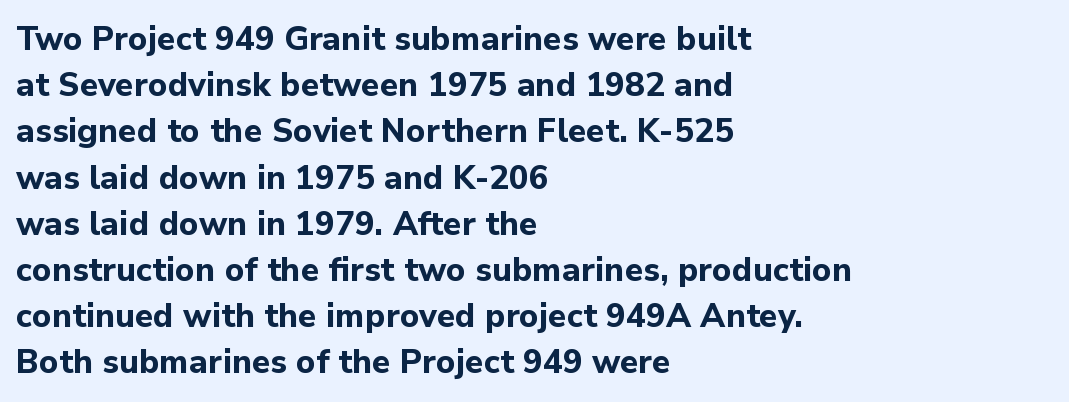
The image shows 33 px bold sans-serif type, upright; set left-aligned, normal line spacing (1.4x), normal letter spacing, not underlined; low stroke contrast and a medium x-height.
